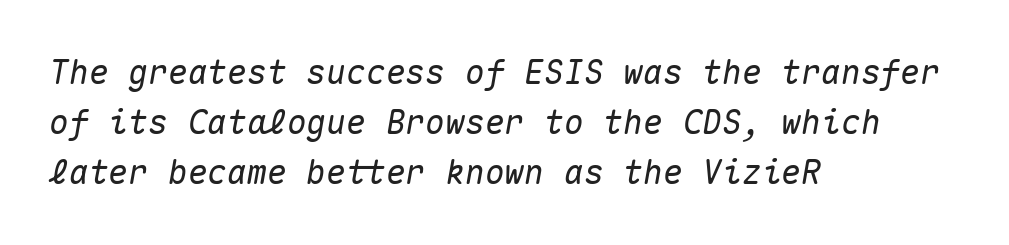
The image shows 33 px text type, italic (leaning right), monospaced; set left-aligned, normal line spacing (1.52x), normal letter spacing, not underlined; medium stroke contrast and a medium x-height.
